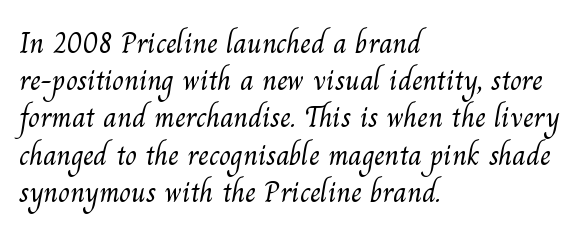
The letterforms sit shoulder to shoulder at normal distance. The font is comparable to plain body text, perhaps lighter. The passage is arranged the way most books set body copy — flush left. Decoration check: the copy has no underline. Each letter keeps its own natural width here, so spacing adapts to shape.
